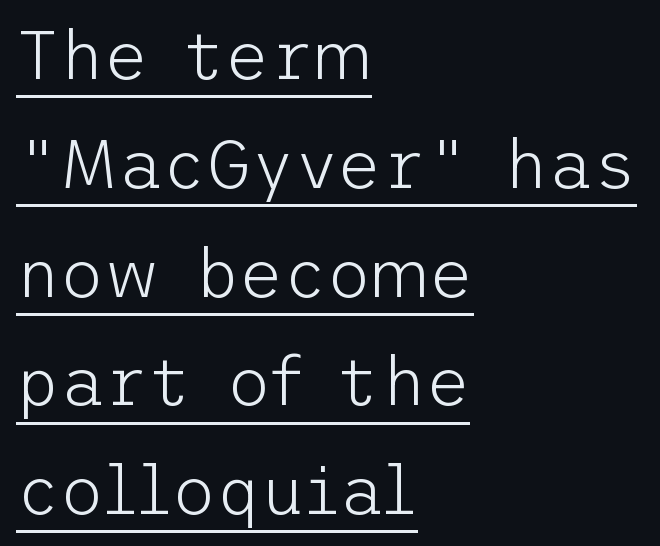
Q: Is the text bold? A: No.
Q: Is the text italic (slanted)? A: No, it is upright.
Q: Is the typeface a serif or a sans-serif typeface? A: Sans-serif.
Q: Is the text underlined? A: Yes.
Q: How is the paragraph aligned? A: Left-aligned.
Q: Is the spacing between letters normal or unusually wide? A: Normal.
Q: Is the spacing between lines tight, normal or loose? A: Normal.
Q: Width (condensed, normal, or wide)? A: Normal.
Q: Stroke contrast? A: Low.
Q: x-height? A: Medium.
